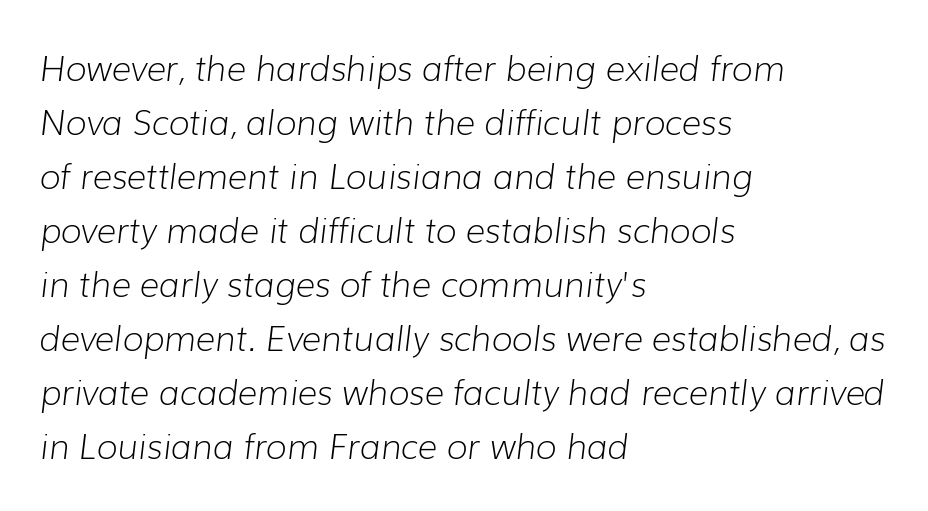
The image shows 34 px light type, italic (leaning right); set left-aligned, normal line spacing (1.59x), normal letter spacing, not underlined; low stroke contrast and a medium x-height.
